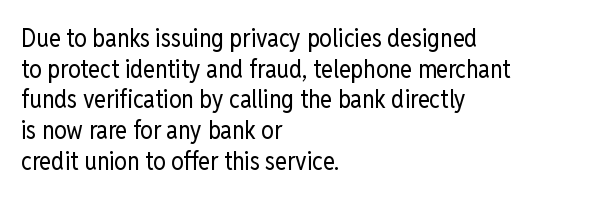
Q: Is the text bold? A: No.
Q: Is the text italic (slanted)? A: No, it is upright.
Q: Is the text underlined? A: No.
Q: How is the paragraph aligned? A: Left-aligned.
Q: Is the spacing between letters normal or unusually wide? A: Normal.
